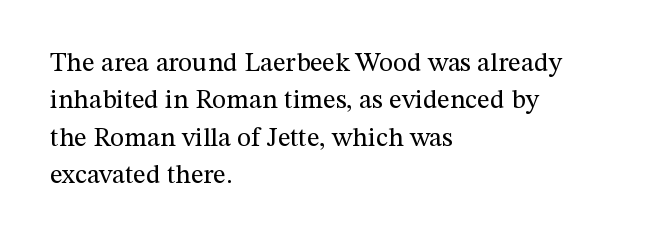
{"italic": "no", "bold": "no", "underline": "no", "align": "left", "line_spacing": "normal", "line_spacing_ratio": 1.38, "letter_spacing": "normal", "letter_spacing_em": 0.0, "glyph_px": 27}
